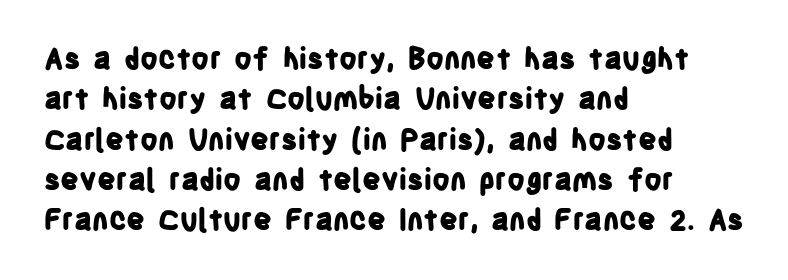
{"serif": "no", "italic": "no", "bold": "yes", "weight": "bold", "width": "condensed", "stroke_contrast": "low", "x_height": "large", "monospaced": "no", "underline": "no", "align": "left", "line_spacing": "normal", "line_spacing_ratio": 1.39, "letter_spacing": "normal", "letter_spacing_em": 0.0, "glyph_px": 29}
